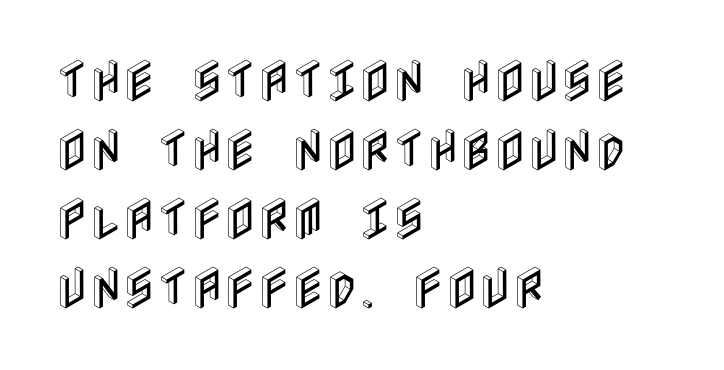
{"italic": "no", "width": "condensed", "x_height": "large", "underline": "no", "align": "left", "line_spacing": "normal", "line_spacing_ratio": 1.5, "letter_spacing": "normal", "letter_spacing_em": 0.0, "glyph_px": 46}
